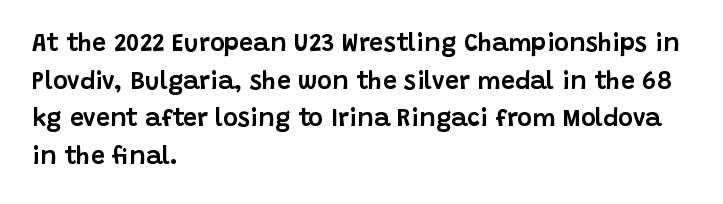
{"italic": "no", "underline": "no", "align": "left", "line_spacing": "normal", "line_spacing_ratio": 1.51, "letter_spacing": "normal", "letter_spacing_em": 0.0, "glyph_px": 25}
